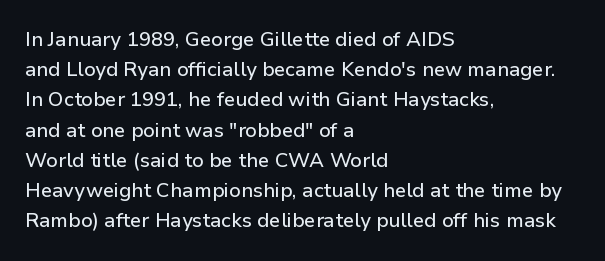
{"italic": "no", "underline": "no", "align": "left", "line_spacing": "normal", "line_spacing_ratio": 1.51, "letter_spacing": "normal", "letter_spacing_em": 0.0, "glyph_px": 20}
